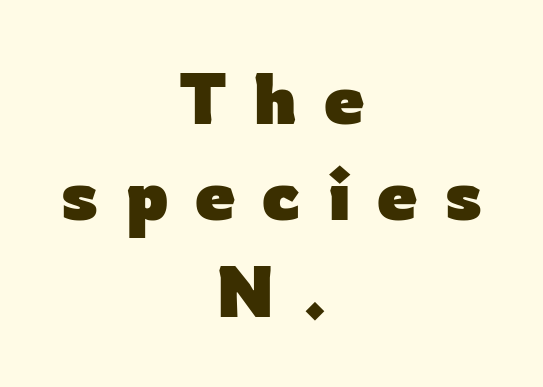
The image shows 72 px heavy sans-serif type, upright; set centered, normal line spacing (1.34x), unusually wide letter spacing (+0.37 em), not underlined; low stroke contrast and a medium x-height.
